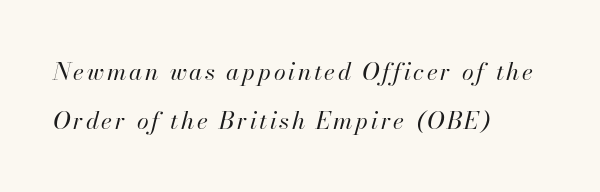
In terms of leading, this rendering errs on the spacious side. The zone under the glyphs is completely vacant. Weight: in the light-to-regular range. Casual observation: everything's shoved over to the left. The face used here has a pronounced slope to its letters.
